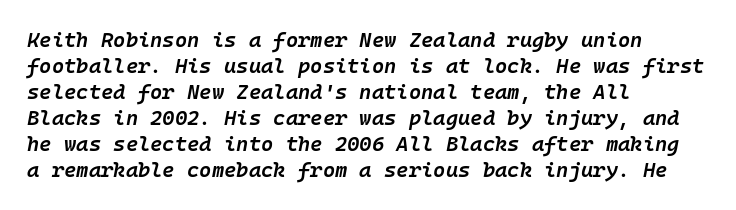
The image shows 21 px text type, italic (leaning right); set left-aligned, line spacing 1.24x, normal letter spacing, not underlined.
